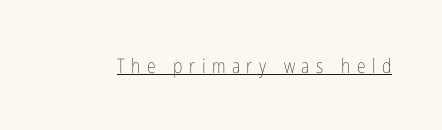
Q: Is the text bold? A: No.
Q: Is the text italic (slanted)? A: No, it is upright.
Q: Is the text underlined? A: Yes.
Q: Is the spacing between letters normal or unusually wide? A: Unusually wide.
